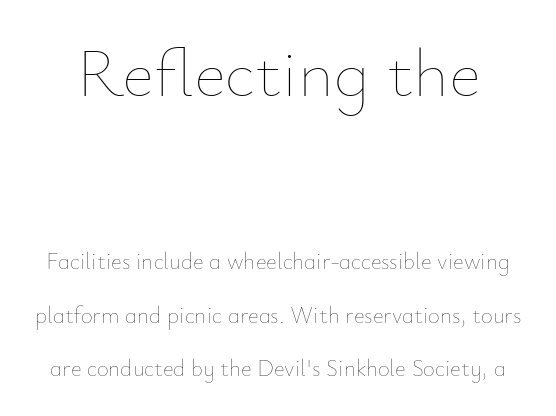
The image shows 69 px thin type, upright; set loose line spacing (2.32x), normal letter spacing, not underlined; the first (top) block is 3.0x larger; low stroke contrast and a small x-height.
